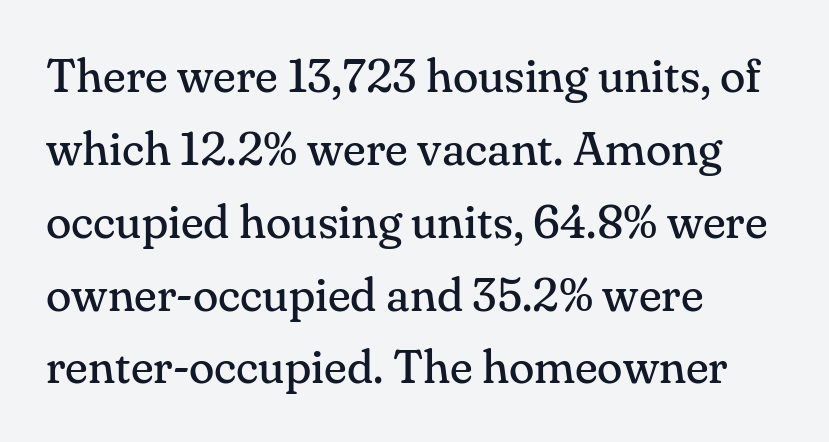
Q: Is the text bold? A: No.
Q: Is the text italic (slanted)? A: No, it is upright.
Q: Is the typeface a serif or a sans-serif typeface? A: Serif.
Q: Is the text underlined? A: No.
Q: How is the paragraph aligned? A: Left-aligned.
Q: Is the spacing between letters normal or unusually wide? A: Normal.
Q: Is the spacing between lines tight, normal or loose? A: Normal.
Q: Width (condensed, normal, or wide)? A: Normal.
Q: Stroke contrast? A: Medium.
Q: x-height? A: Small.
Q: Monospaced? A: No.
